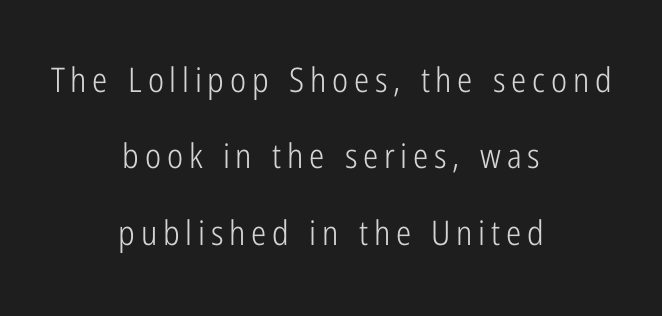
{"serif": "no", "italic": "no", "bold": "no", "weight": "light", "width": "condensed", "stroke_contrast": "low", "x_height": "medium", "monospaced": "no", "underline": "no", "align": "center", "line_spacing": "loose", "line_spacing_ratio": 2.25, "glyph_px": 34}
